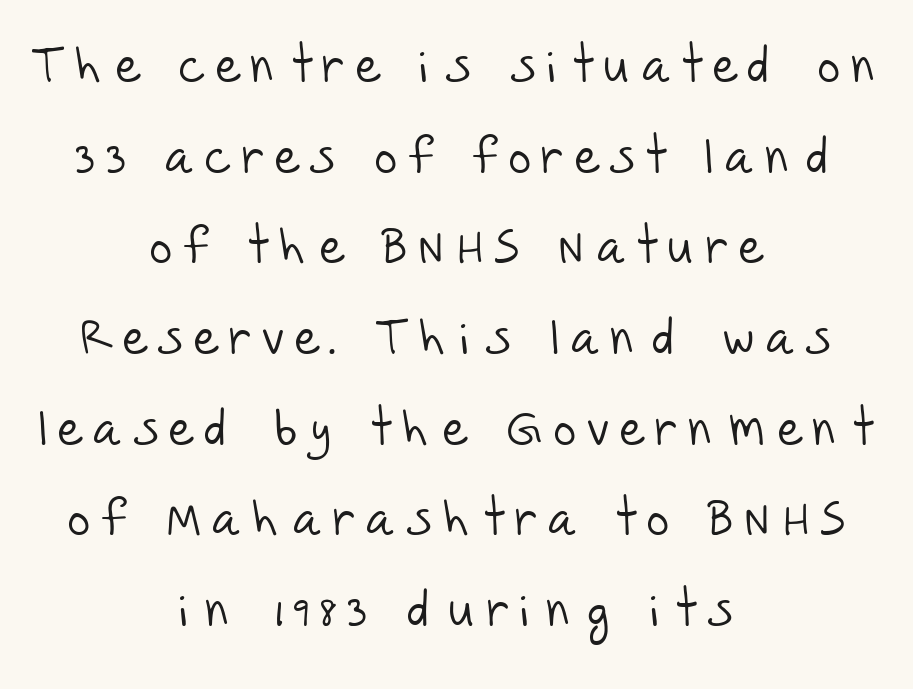
Q: Is the text bold? A: No.
Q: Is the typeface a serif or a sans-serif typeface? A: Sans-serif.
Q: Is the text underlined? A: No.
Q: How is the paragraph aligned? A: Centered.
Q: Is the spacing between letters normal or unusually wide? A: Unusually wide.
Q: Width (condensed, normal, or wide)? A: Normal.
Q: Stroke contrast? A: Low.
Q: x-height? A: Large.
Q: Monospaced? A: No.
